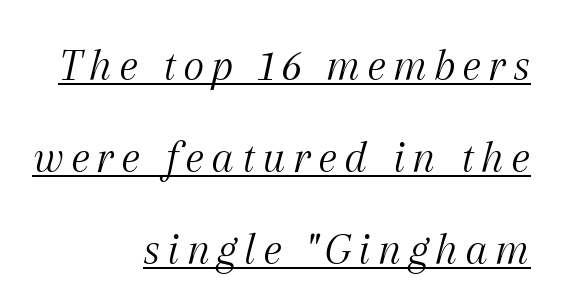
{"serif": "yes", "italic": "yes", "lean": "right", "slant_degrees": 12, "bold": "no", "weight": "light", "width": "normal", "stroke_contrast": "medium", "x_height": "medium", "monospaced": "no", "underline": "yes", "align": "right", "line_spacing": "loose", "line_spacing_ratio": 2.0, "glyph_px": 46}
